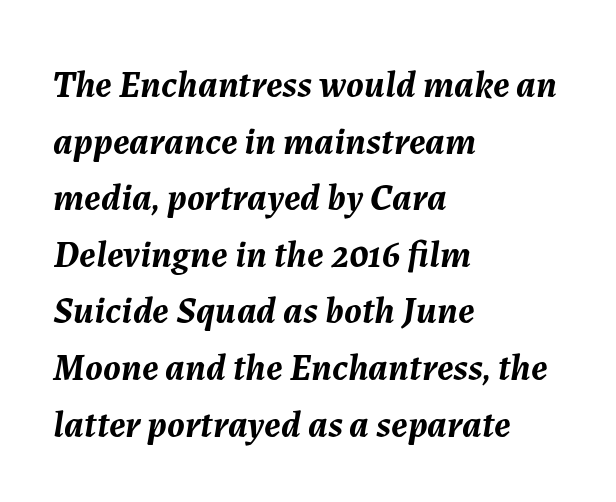
The image shows 38 px semibold type, italic (leaning right); set left-aligned, normal line spacing (1.49x), normal letter spacing, not underlined; medium stroke contrast and a medium x-height.
